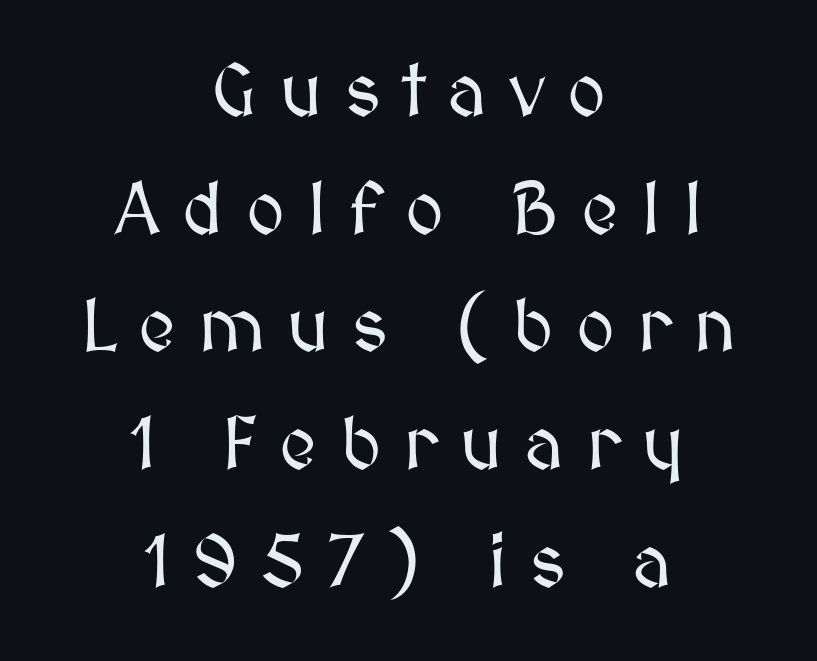
Q: Is the text italic (slanted)? A: No, it is upright.
Q: Is the text underlined? A: No.
Q: How is the paragraph aligned? A: Centered.
Q: Is the spacing between letters normal or unusually wide? A: Unusually wide.
Q: Is the spacing between lines tight, normal or loose? A: Normal.
Q: Width (condensed, normal, or wide)? A: Normal.
Q: Stroke contrast? A: Medium.
Q: x-height? A: Medium.
Q: Monospaced? A: No.
